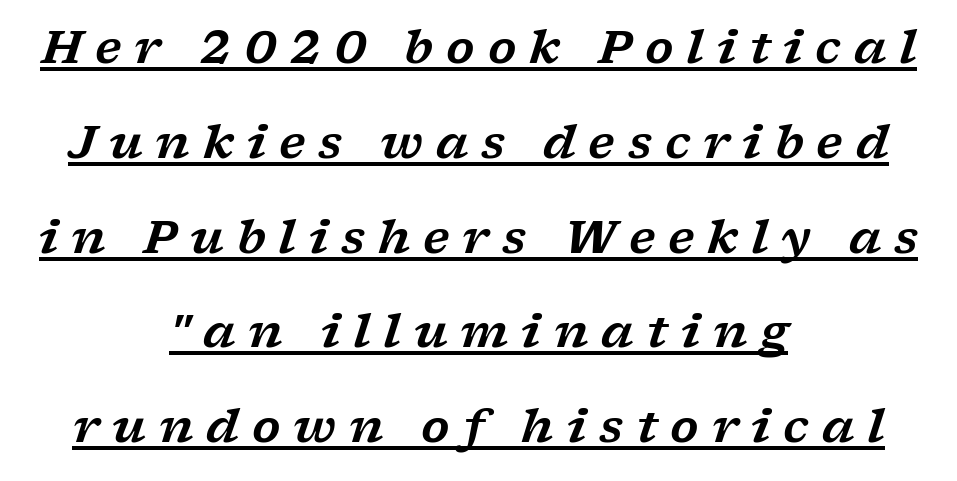
Varying glyph widths throughout — classic text-font behaviour. Underline: present. It's the slanting kind of type. The lines are spread far apart with generous leading. Horizontally, the lines are justified to the midpoint only.
